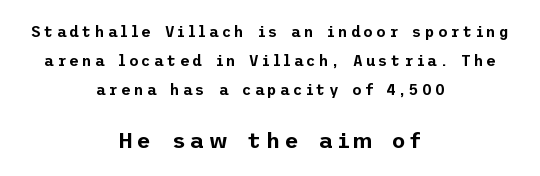
{"italic": "no", "underline": "no", "align": "center", "line_spacing": "loose", "line_spacing_ratio": 1.92, "letter_spacing": "wide", "letter_spacing_em": 0.2, "larger_block": "second", "size_ratio": 1.47, "glyph_px": 22}
